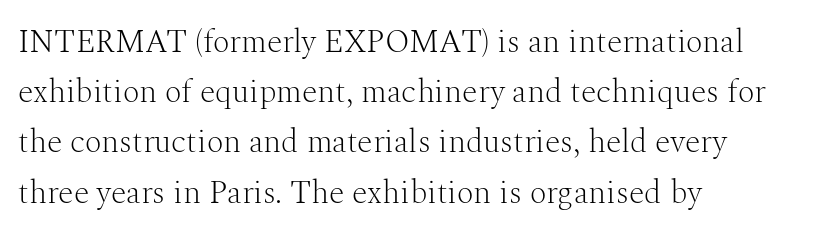
What stands out about the letter spacing? Nothing — it is the standard amount. Interline gaps are of average width in this sample. Honestly, there is no underline to notice here at all. Posture: vertical. No chunkiness to these letters — they're not bold.
